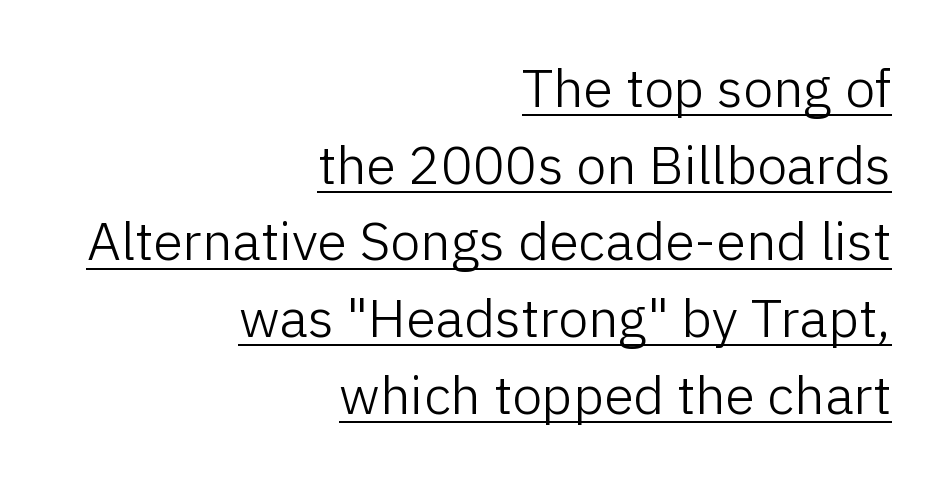
The image shows 54 px light sans-serif type, upright; set right-aligned, normal line spacing (1.42x), normal letter spacing, underlined; low stroke contrast and a medium x-height.
